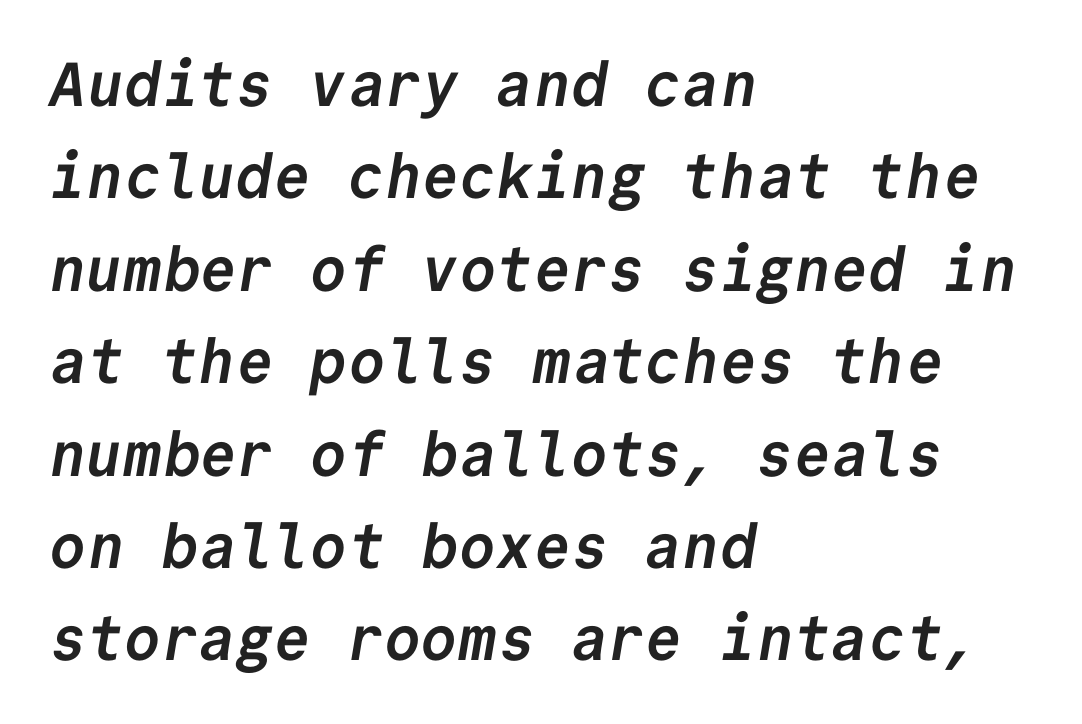
Q: Is the text bold? A: Yes.
Q: Is the typeface a serif or a sans-serif typeface? A: Sans-serif.
Q: Is the text underlined? A: No.
Q: How is the paragraph aligned? A: Left-aligned.
Q: Is the spacing between letters normal or unusually wide? A: Normal.
Q: Is the spacing between lines tight, normal or loose? A: Normal.
Q: Width (condensed, normal, or wide)? A: Normal.
Q: Stroke contrast? A: Low.
Q: x-height? A: Medium.
Q: Monospaced? A: Yes.
